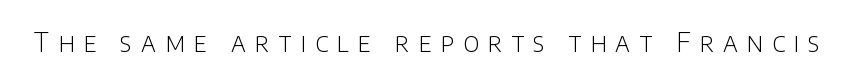
The image shows 26 px text type, upright; set unusually wide letter spacing (+0.34 em), not underlined.
